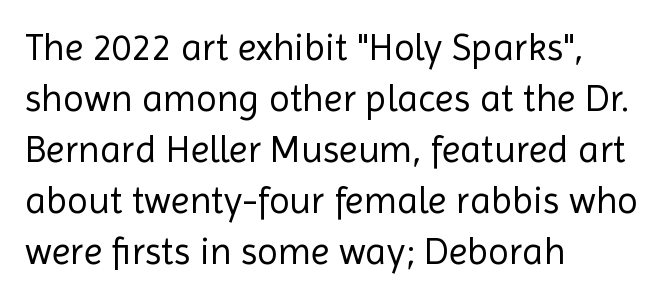
Q: Is the text bold? A: No.
Q: Is the text italic (slanted)? A: No, it is upright.
Q: Is the typeface a serif or a sans-serif typeface? A: Sans-serif.
Q: Is the text underlined? A: No.
Q: How is the paragraph aligned? A: Left-aligned.
Q: Is the spacing between letters normal or unusually wide? A: Normal.
Q: Is the spacing between lines tight, normal or loose? A: Normal.
Q: Width (condensed, normal, or wide)? A: Normal.
Q: x-height? A: Medium.
Q: Monospaced? A: No.
